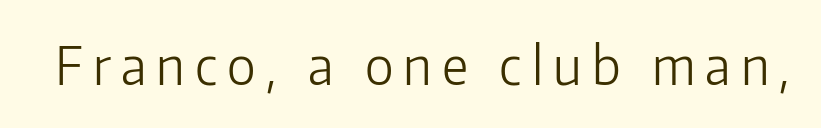
The image shows 52 px light sans-serif type, upright; set not underlined; low stroke contrast and a medium x-height.
